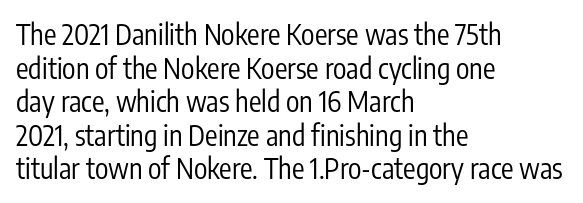
The image shows 28 px regular-weight, condensed sans-serif type, upright; set left-aligned, line spacing 1.2x, normal letter spacing, not underlined; low stroke contrast and a medium x-height.
